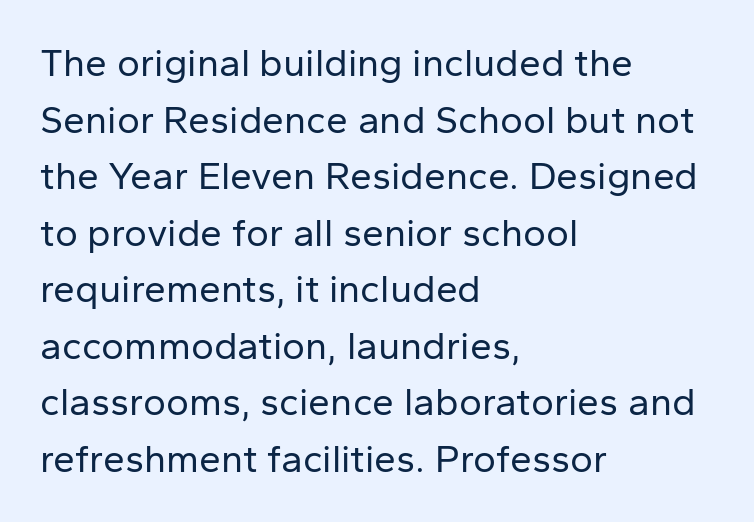
The image shows 39 px regular-weight sans-serif type, upright; set left-aligned, normal line spacing (1.45x), normal letter spacing, not underlined; low stroke contrast and a medium x-height.
